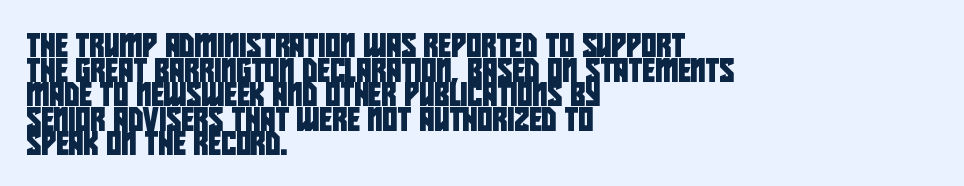
Q: Is the text underlined? A: No.
Q: How is the paragraph aligned? A: Left-aligned.
Q: Is the spacing between letters normal or unusually wide? A: Normal.
Q: Is the spacing between lines tight, normal or loose? A: Tight.
